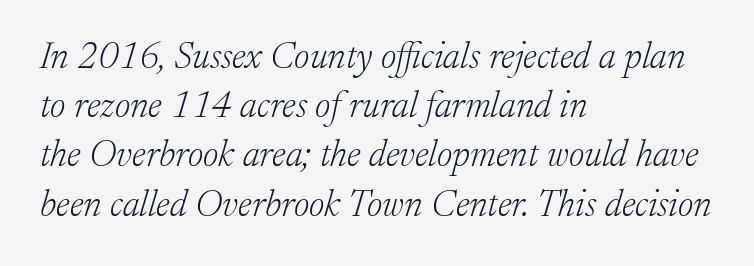
Q: Is the text bold? A: No.
Q: Is the text italic (slanted)? A: Yes, it leans right by about 17 degrees.
Q: Is the typeface a serif or a sans-serif typeface? A: Serif.
Q: Is the text underlined? A: No.
Q: How is the paragraph aligned? A: Left-aligned.
Q: Is the spacing between letters normal or unusually wide? A: Normal.
Q: Is the spacing between lines tight, normal or loose? A: Normal.
Q: Width (condensed, normal, or wide)? A: Normal.
Q: Stroke contrast? A: Low.
Q: x-height? A: Medium.
Q: Monospaced? A: No.
